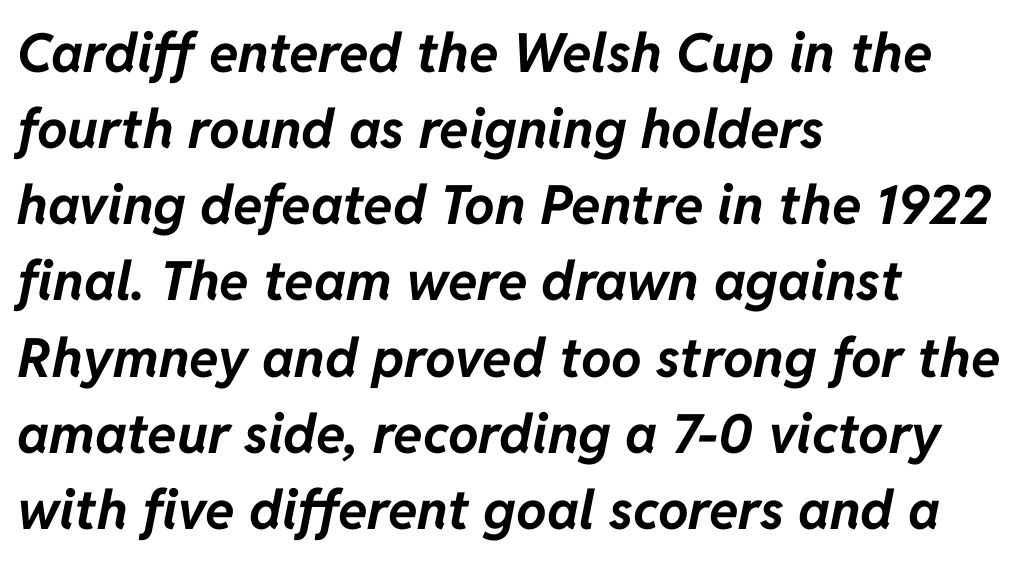
The image shows 54 px bold type, italic (leaning right); set left-aligned, normal line spacing (1.41x), normal letter spacing, not underlined; low stroke contrast and a medium x-height.
